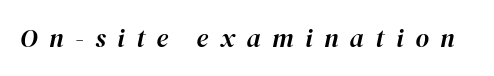
{"italic": "yes", "lean": "right", "slant_degrees": 12, "underline": "no", "letter_spacing": "wide", "letter_spacing_em": 0.44, "glyph_px": 26}
